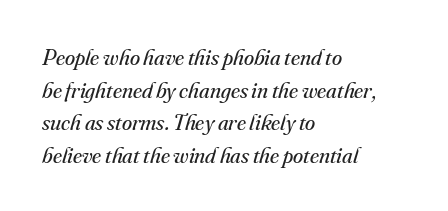
Q: Is the text bold? A: No.
Q: Is the text italic (slanted)? A: Yes, it leans right by about 16 degrees.
Q: Is the text underlined? A: No.
Q: How is the paragraph aligned? A: Left-aligned.
Q: Is the spacing between letters normal or unusually wide? A: Normal.
Q: Is the spacing between lines tight, normal or loose? A: Normal.
